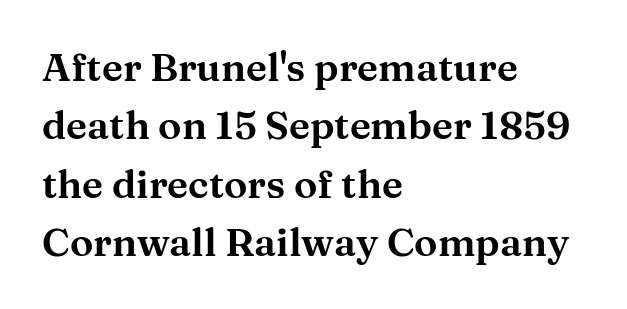
Q: Is the text italic (slanted)? A: No, it is upright.
Q: Is the typeface a serif or a sans-serif typeface? A: Serif.
Q: Is the text underlined? A: No.
Q: How is the paragraph aligned? A: Left-aligned.
Q: Is the spacing between letters normal or unusually wide? A: Normal.
Q: Is the spacing between lines tight, normal or loose? A: Normal.
Q: Width (condensed, normal, or wide)? A: Wide.
Q: Stroke contrast? A: Medium.
Q: x-height? A: Medium.
Q: Monospaced? A: No.
